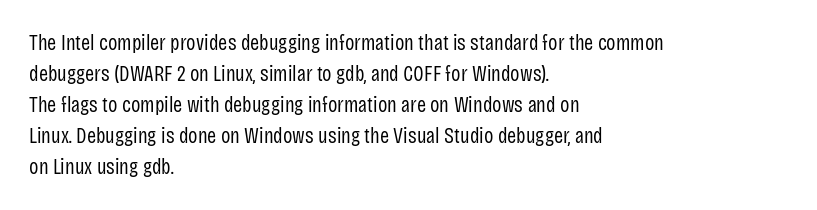
Q: Is the text bold? A: No.
Q: Is the text italic (slanted)? A: No, it is upright.
Q: Is the text underlined? A: No.
Q: How is the paragraph aligned? A: Left-aligned.
Q: Is the spacing between letters normal or unusually wide? A: Normal.
Q: Is the spacing between lines tight, normal or loose? A: Normal.
